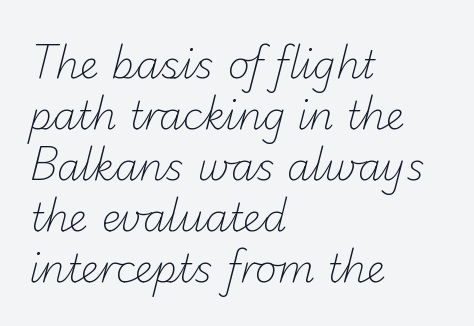
Q: Is the text bold? A: No.
Q: Is the typeface a serif or a sans-serif typeface? A: Sans-serif.
Q: Is the text underlined? A: No.
Q: How is the paragraph aligned? A: Left-aligned.
Q: Is the spacing between letters normal or unusually wide? A: Normal.
Q: Is the spacing between lines tight, normal or loose? A: Normal.
Q: Width (condensed, normal, or wide)? A: Normal.
Q: Stroke contrast? A: Low.
Q: x-height? A: Small.
Q: Monospaced? A: No.
